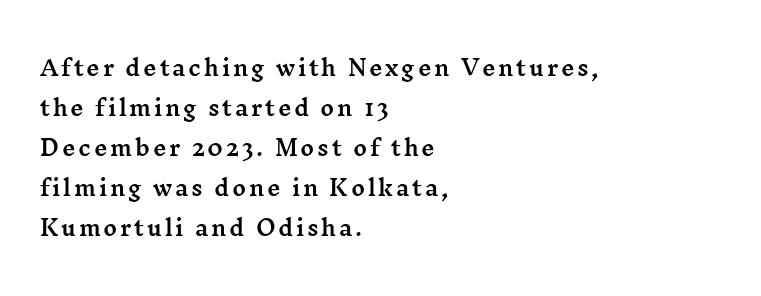
The image shows 21 px text type, upright; set left-aligned, loose line spacing (1.91x), not underlined.
